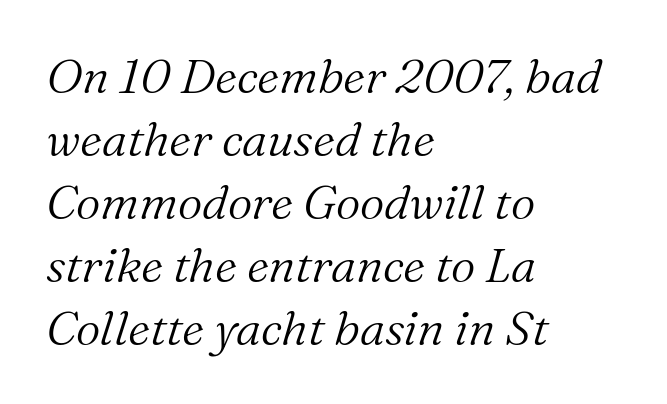
Leftover space on each line is placed entirely after the last word. Observe the lean: these are italic letterforms. The glyphs are unaccompanied by any horizontal stroke below them. You could not count columns in this text — the font is proportionally spaced.
